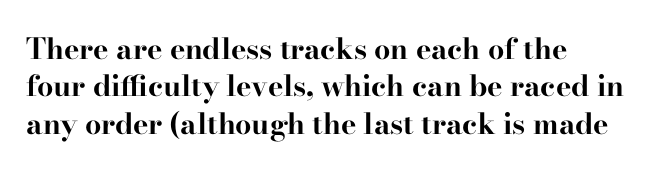
Q: Is the text bold? A: Yes.
Q: Is the text italic (slanted)? A: No, it is upright.
Q: Is the typeface a serif or a sans-serif typeface? A: Serif.
Q: Is the text underlined? A: No.
Q: How is the paragraph aligned? A: Left-aligned.
Q: Is the spacing between letters normal or unusually wide? A: Normal.
Q: Is the spacing between lines tight, normal or loose? A: Normal.
Q: Width (condensed, normal, or wide)? A: Wide.
Q: Stroke contrast? A: High.
Q: x-height? A: Small.
Q: Monospaced? A: No.
